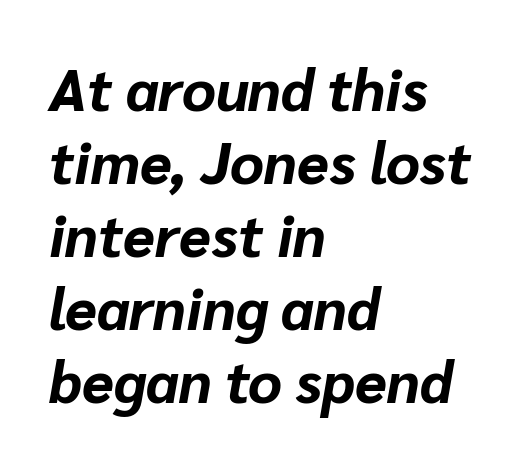
Default kerning and tracking; the words read as compact shapes. If you measured baseline to baseline, you'd find a middling distance. Words float on clear page, feet unadorned. A typesetter would call this proportional, since set widths differ per character. One-word summary of the alignment: left. The lettering tilts uniformly, giving the passage an italic look.
